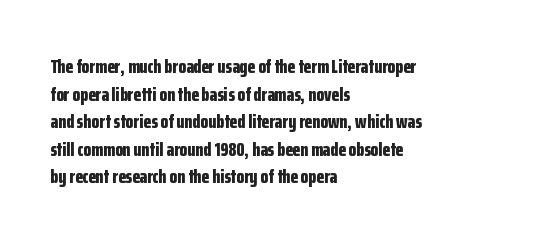
Is the letter spacing exaggerated? No — it looks like the ordinary default. Does the weight exceed regular? Yes, all the way to bold. Layout note: lines flush left. Notice how the stems are strictly vertical — no italics here.
